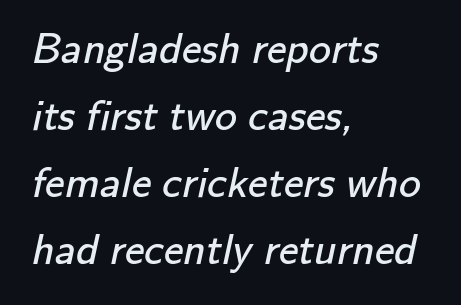
No heavy texture on the line: the type isn't bold. Whoever set this chose a conventional vertical rhythm. The face used here is a sans, in the tradition of grotesques and geometrics. Lines of text with bare space underneath. The face used here is proportionally spaced, like ordinary book or web type.
